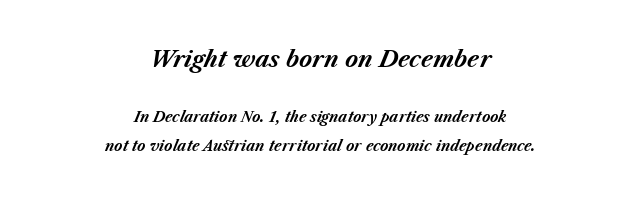
Q: Is the text bold? A: Yes.
Q: Is the text italic (slanted)? A: Yes, it leans right by about 23 degrees.
Q: Is the text underlined? A: No.
Q: How is the paragraph aligned? A: Centered.
Q: Is the spacing between letters normal or unusually wide? A: Normal.
Q: Is the spacing between lines tight, normal or loose? A: Loose.
Q: Which block of text is set in a larger size, the first (top) or the second (bottom)? A: The first (top) one.
